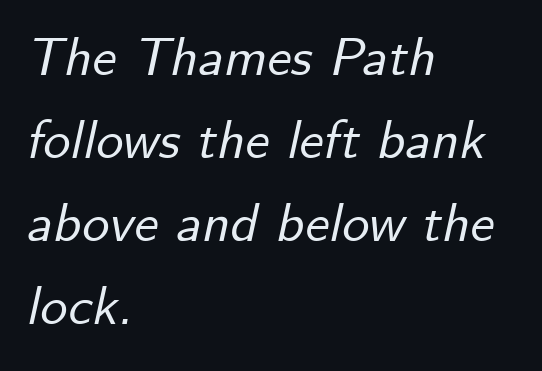
Q: Is the text italic (slanted)? A: Yes, it leans right by about 12 degrees.
Q: Is the text underlined? A: No.
Q: How is the paragraph aligned? A: Left-aligned.
Q: Is the spacing between letters normal or unusually wide? A: Normal.
Q: Is the spacing between lines tight, normal or loose? A: Normal.
Q: Width (condensed, normal, or wide)? A: Normal.
Q: Stroke contrast? A: Low.
Q: x-height? A: Small.
Q: Monospaced? A: No.
